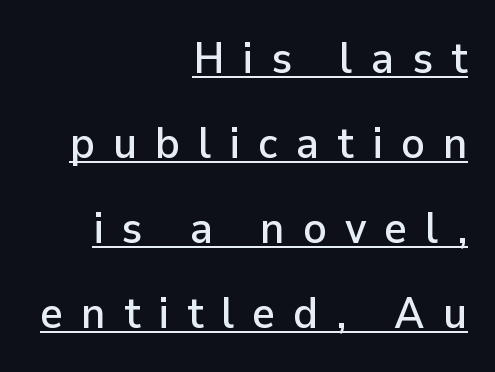
{"serif": "no", "italic": "no", "width": "normal", "stroke_contrast": "low", "x_height": "medium", "monospaced": "no", "underline": "yes", "align": "right", "line_spacing": "loose", "line_spacing_ratio": 1.93, "letter_spacing": "wide", "letter_spacing_em": 0.41, "glyph_px": 44}
